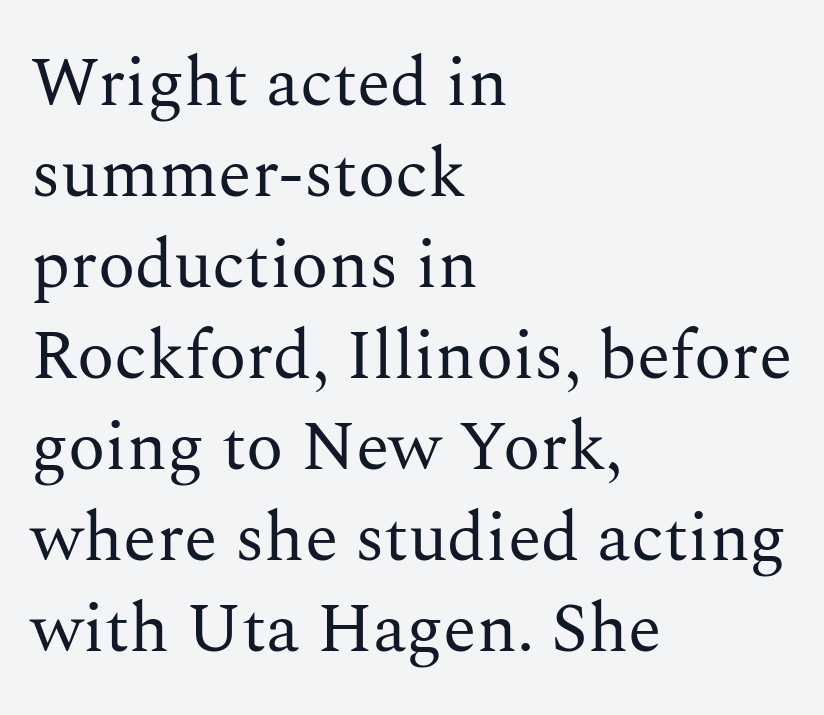
The image shows 69 px regular-weight serif type, upright; set left-aligned, normal line spacing (1.32x), normal letter spacing, not underlined; medium stroke contrast and a medium x-height.
